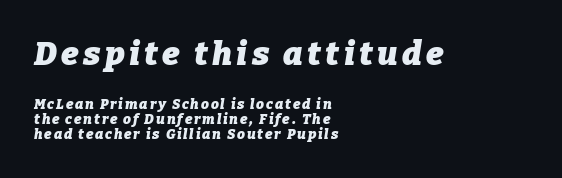
Block one is the big one; block two sits smaller underneath. Weight check: bold — yes, fully. Vertical spacing — tight. When letters slant like this, we call the style italic. Horizontal alignment here is leftward, the default for most running prose.
